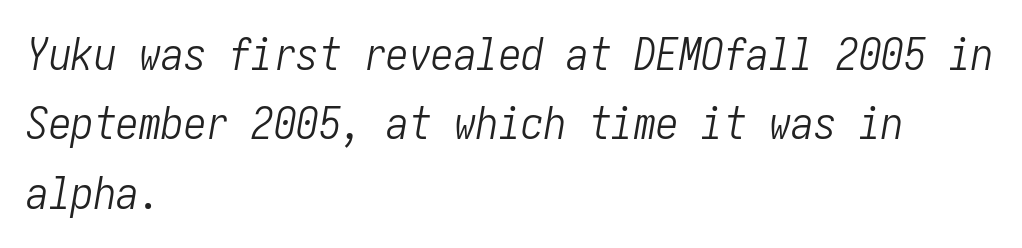
{"italic": "yes", "lean": "right", "slant_degrees": 10, "bold": "no", "weight": "light", "width": "condensed", "stroke_contrast": "low", "x_height": "medium", "underline": "no", "align": "left", "line_spacing": "normal", "line_spacing_ratio": 1.54, "letter_spacing": "normal", "letter_spacing_em": 0.0, "glyph_px": 45}
